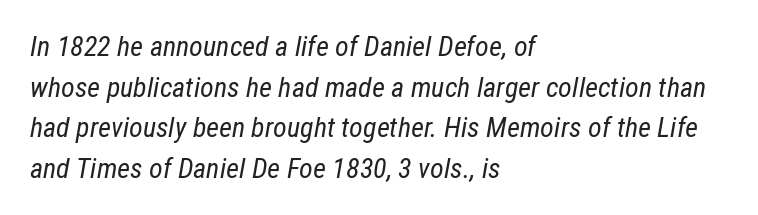
Q: Is the text bold? A: No.
Q: Is the text italic (slanted)? A: Yes, it leans right by about 12 degrees.
Q: Is the text underlined? A: No.
Q: How is the paragraph aligned? A: Left-aligned.
Q: Is the spacing between letters normal or unusually wide? A: Normal.
Q: Is the spacing between lines tight, normal or loose? A: Normal.
Q: Width (condensed, normal, or wide)? A: Condensed.
Q: Stroke contrast? A: Low.
Q: x-height? A: Medium.
Q: Monospaced? A: No.
